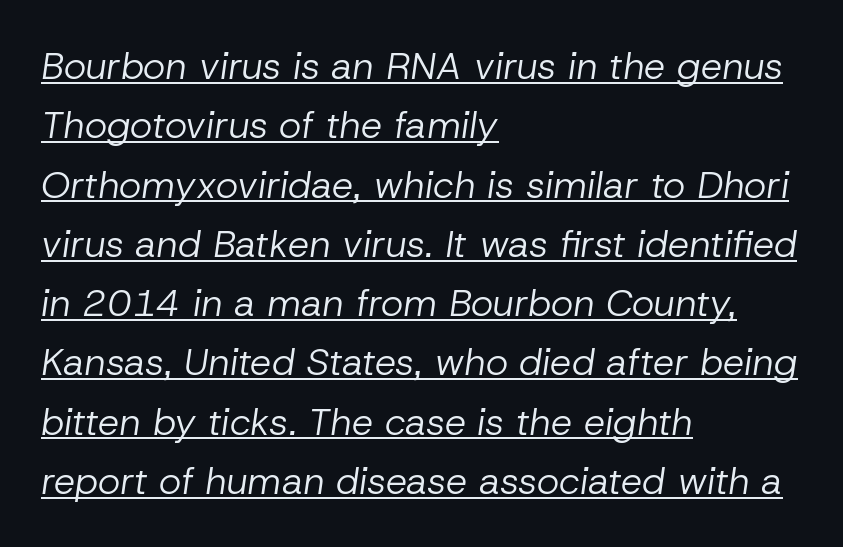
{"italic": "yes", "lean": "right", "slant_degrees": 8, "bold": "no", "weight": "regular", "width": "normal", "stroke_contrast": "low", "x_height": "medium", "monospaced": "no", "underline": "yes", "align": "left", "line_spacing": "normal", "line_spacing_ratio": 1.56, "letter_spacing": "normal", "letter_spacing_em": 0.0, "glyph_px": 38}
